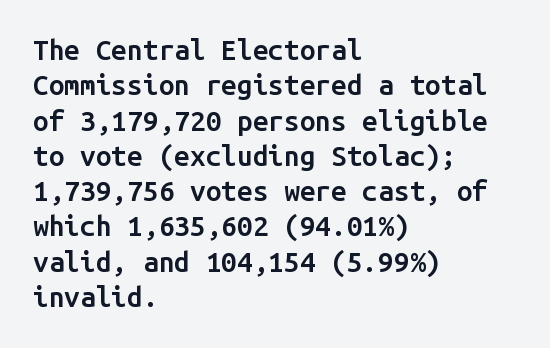
The image shows 28 px semibold sans-serif type, upright, monospaced; set left-aligned, normal line spacing (1.26x), normal letter spacing, not underlined; low stroke contrast and a medium x-height.
